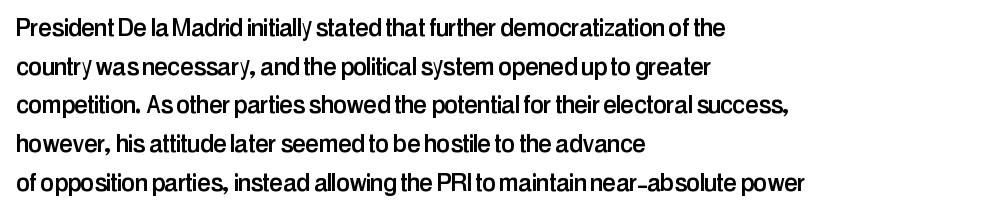
The image shows 31 px condensed sans-serif type, upright; set left-aligned, normal line spacing (1.25x), normal letter spacing, not underlined; low stroke contrast and a medium x-height.
